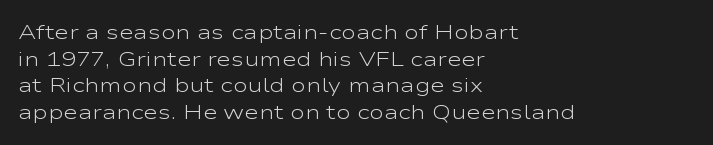
The image shows 20 px text type, upright; set left-aligned, normal line spacing (1.33x), normal letter spacing, not underlined.
